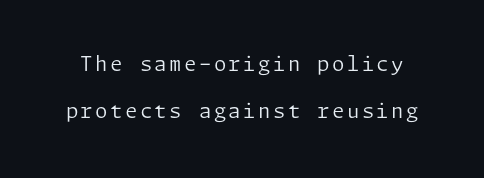
The image shows 20 px text type, upright; set loose line spacing (2.35x), not underlined.
